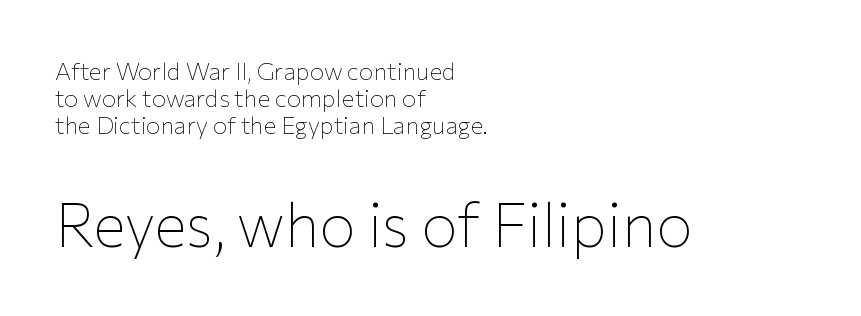
Each stroke keeps to a modest, everyday thickness or less. Every stem runs plumb, perpendicular to the baseline. The second block has been scaled up relative to the first. Closely set lines give the paragraph a compact silhouette.
